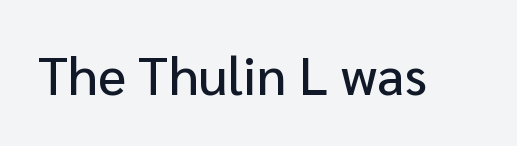
{"serif": "no", "italic": "no", "width": "normal", "stroke_contrast": "low", "x_height": "medium", "monospaced": "no", "underline": "no", "letter_spacing": "normal", "letter_spacing_em": 0.0, "glyph_px": 53}
